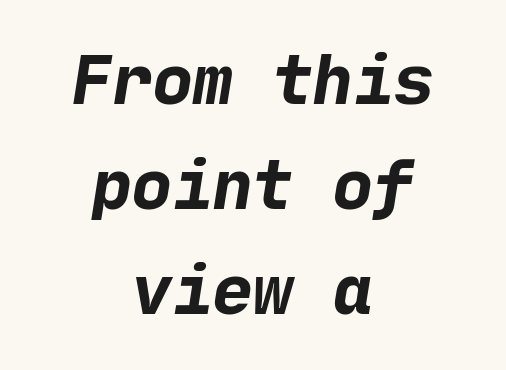
The typesetter chose a symmetrical, centered arrangement here. Each new line begins a customary step beneath the previous one. Observe the ordinary spacing: letters are neighbours, not strangers. Stroke terminals: plain, sans-serif. A dark, heavy texture on the line: the type is bold.
